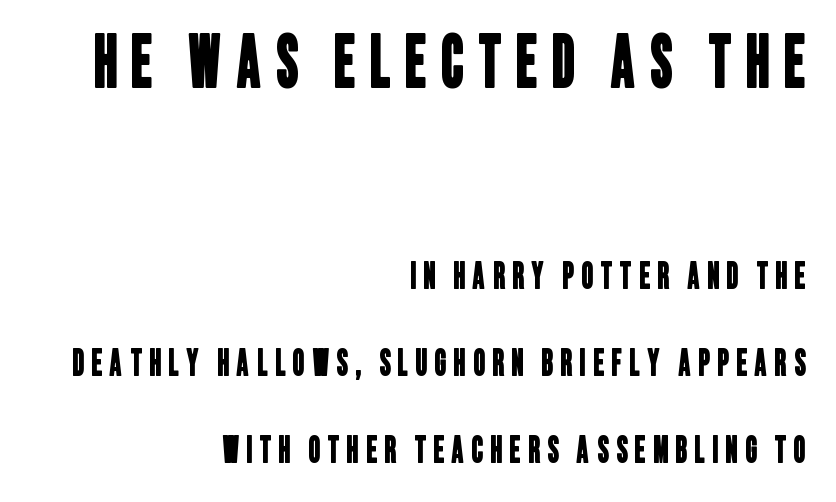
{"serif": "no", "width": "condensed", "stroke_contrast": "low", "x_height": "large", "monospaced": "no", "underline": "no", "align": "right", "line_spacing": "loose", "line_spacing_ratio": 2.42, "letter_spacing": "wide", "letter_spacing_em": 0.21, "larger_block": "first", "size_ratio": 1.97, "glyph_px": 71}
